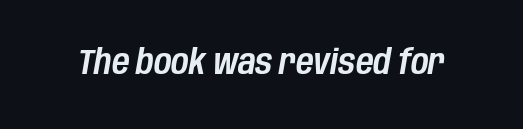
Q: Is the text italic (slanted)? A: Yes, it leans right by about 10 degrees.
Q: Is the text underlined? A: No.
Q: Is the spacing between letters normal or unusually wide? A: Normal.
Q: Width (condensed, normal, or wide)? A: Condensed.
Q: Stroke contrast? A: Low.
Q: x-height? A: Large.
Q: Monospaced? A: No.
